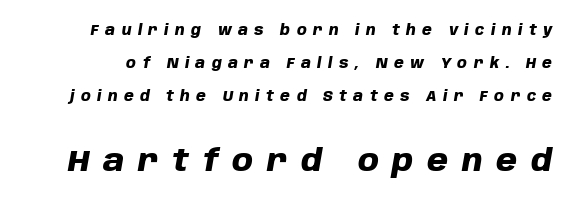
The image shows 30 px heavy type, italic (leaning right); set loose line spacing (2.37x), unusually wide letter spacing (+0.46 em), not underlined; the second (bottom) block is 2.14x larger; low stroke contrast and a large x-height.
